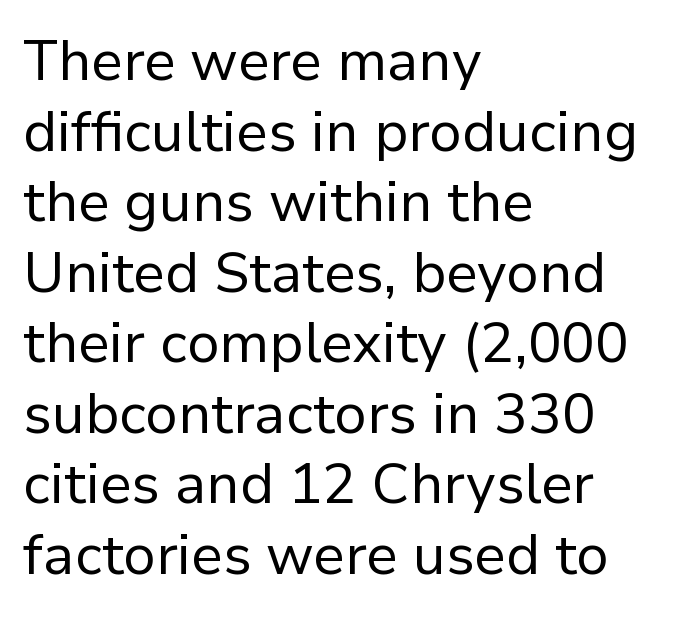
Q: Is the text bold? A: No.
Q: Is the text italic (slanted)? A: No, it is upright.
Q: Is the typeface a serif or a sans-serif typeface? A: Sans-serif.
Q: Is the text underlined? A: No.
Q: How is the paragraph aligned? A: Left-aligned.
Q: Is the spacing between letters normal or unusually wide? A: Normal.
Q: Is the spacing between lines tight, normal or loose? A: Normal.
Q: Width (condensed, normal, or wide)? A: Normal.
Q: Stroke contrast? A: Low.
Q: x-height? A: Medium.
Q: Monospaced? A: No.
